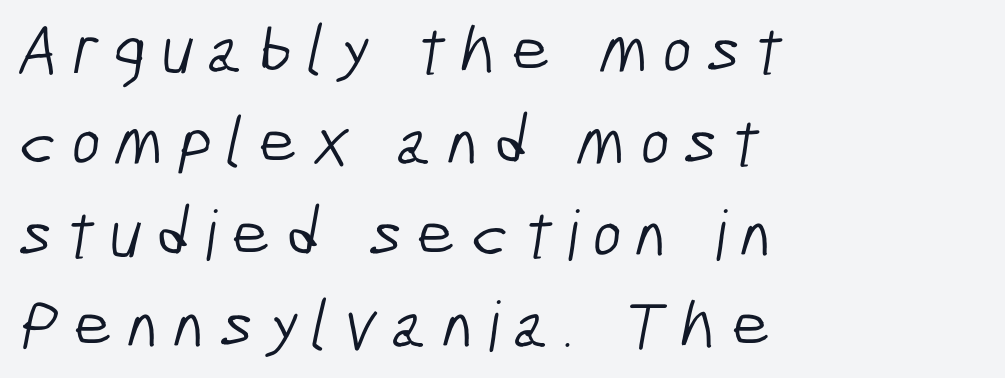
Look at the bottom of the vertical strokes: they stop flat, with no serifs. The typesetting does not lean heavy: it is not bold. The passage is arranged the way most books set body copy — flush left. Characters follow at a spacing far wider than the type designer built in. Glance below the letters and you will spot only blank space.
